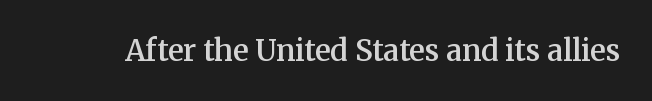
{"serif": "yes", "italic": "no", "bold": "semi", "weight": "semibold", "width": "normal", "stroke_contrast": "medium", "x_height": "medium", "monospaced": "no", "underline": "no", "letter_spacing": "normal", "letter_spacing_em": 0.0, "glyph_px": 29}
